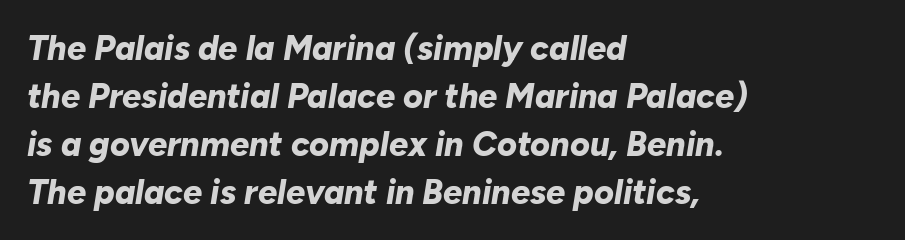
{"italic": "yes", "lean": "right", "slant_degrees": 10, "bold": "yes", "weight": "bold", "width": "normal", "stroke_contrast": "low", "x_height": "medium", "monospaced": "no", "underline": "no", "align": "left", "line_spacing": "normal", "line_spacing_ratio": 1.41, "letter_spacing": "normal", "letter_spacing_em": 0.0, "glyph_px": 34}
